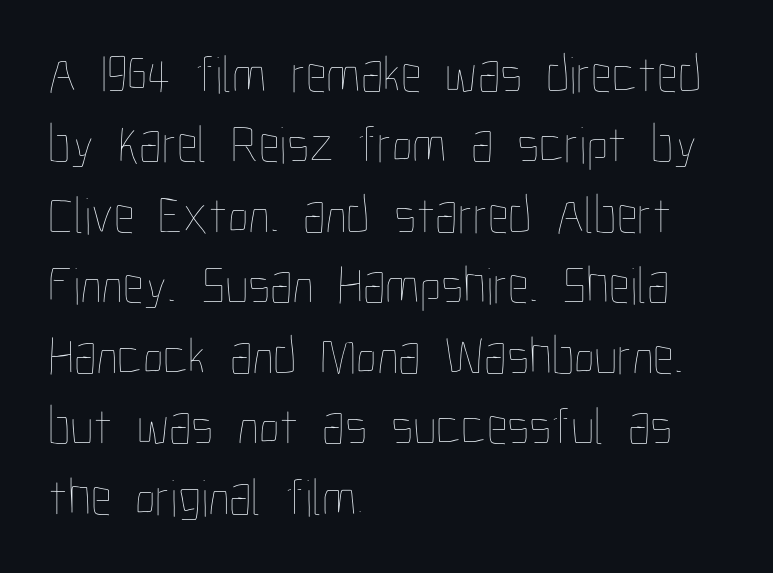
Q: Is the text bold? A: No.
Q: Is the text italic (slanted)? A: No, it is upright.
Q: Is the text underlined? A: No.
Q: How is the paragraph aligned? A: Left-aligned.
Q: Is the spacing between letters normal or unusually wide? A: Normal.
Q: Is the spacing between lines tight, normal or loose? A: Normal.
Q: Width (condensed, normal, or wide)? A: Condensed.
Q: Stroke contrast? A: Low.
Q: x-height? A: Medium.
Q: Monospaced? A: No.
